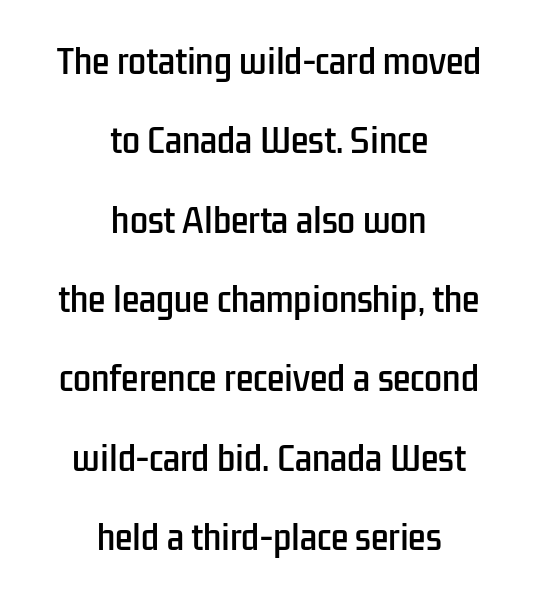
{"serif": "no", "italic": "no", "width": "condensed", "stroke_contrast": "low", "x_height": "medium", "monospaced": "no", "underline": "no", "align": "center", "line_spacing": "loose", "line_spacing_ratio": 2.48, "letter_spacing": "normal", "letter_spacing_em": 0.0, "glyph_px": 32}
